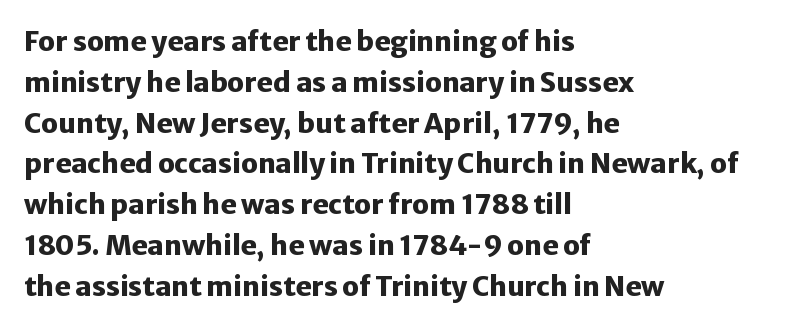
The image shows 27 px bold type, upright; set left-aligned, normal line spacing (1.51x), normal letter spacing, not underlined.
